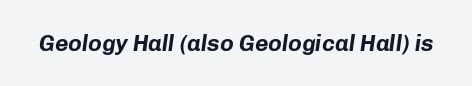
{"italic": "yes", "lean": "right", "slant_degrees": 8, "bold": "yes", "underline": "no", "letter_spacing": "normal", "letter_spacing_em": 0.0, "glyph_px": 23}
